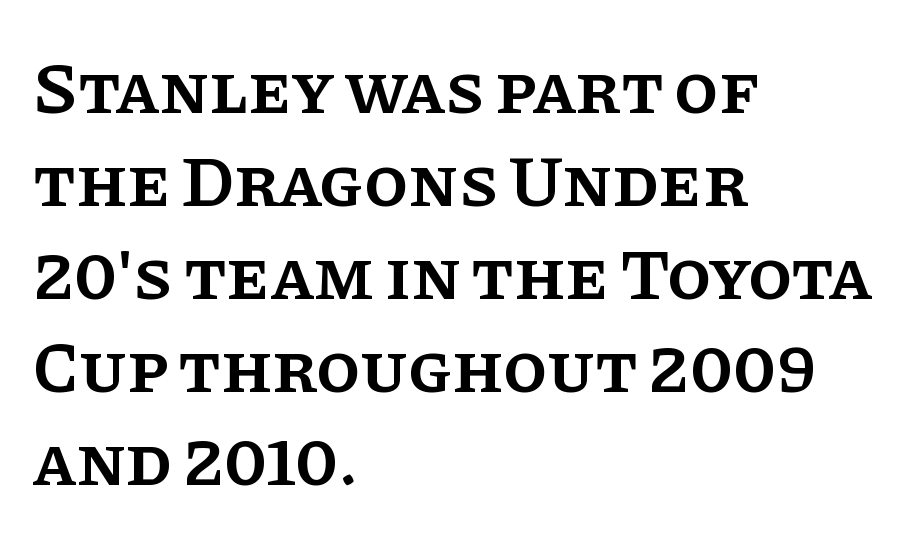
The image shows 72 px semibold serif type, upright; set left-aligned, normal line spacing (1.29x), normal letter spacing, not underlined; low stroke contrast and a large x-height.
